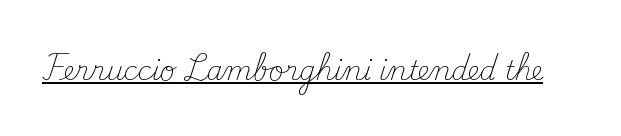
Short note: letters normally spaced. Is this a heavy cut? Hardly; it is regular or lighter. Is there an underline? Yes — a line sits under the letters.
